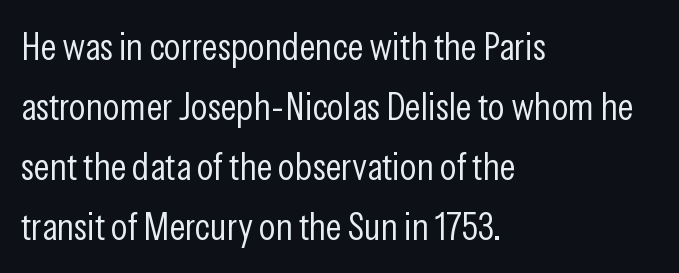
Q: Is the text bold? A: No.
Q: Is the text italic (slanted)? A: No, it is upright.
Q: Is the typeface a serif or a sans-serif typeface? A: Sans-serif.
Q: Is the text underlined? A: No.
Q: How is the paragraph aligned? A: Left-aligned.
Q: Is the spacing between letters normal or unusually wide? A: Normal.
Q: Is the spacing between lines tight, normal or loose? A: Normal.
Q: Width (condensed, normal, or wide)? A: Condensed.
Q: Stroke contrast? A: Low.
Q: x-height? A: Medium.
Q: Monospaced? A: No.
